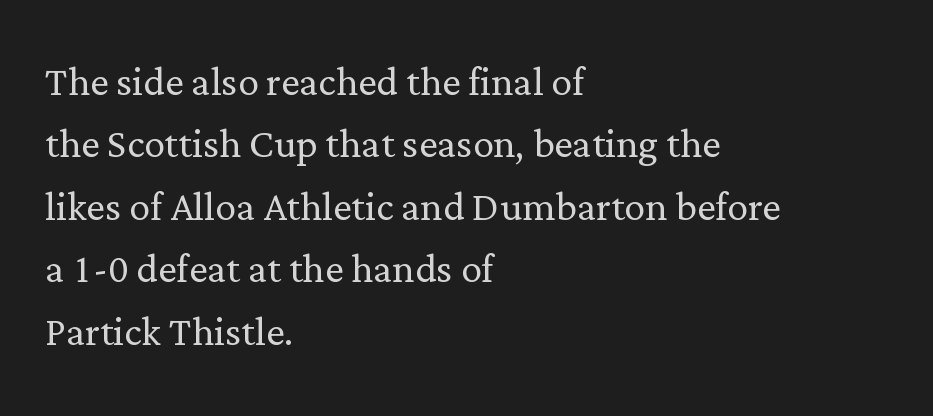
Q: Is the text bold? A: No.
Q: Is the text italic (slanted)? A: No, it is upright.
Q: Is the typeface a serif or a sans-serif typeface? A: Serif.
Q: Is the text underlined? A: No.
Q: How is the paragraph aligned? A: Left-aligned.
Q: Is the spacing between letters normal or unusually wide? A: Normal.
Q: Width (condensed, normal, or wide)? A: Normal.
Q: Stroke contrast? A: Low.
Q: x-height? A: Medium.
Q: Monospaced? A: No.
